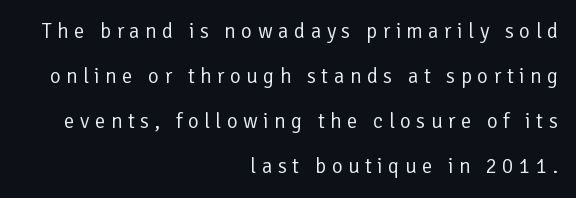
The image shows 21 px text type, upright; set right-aligned, loose line spacing (2.14x), unusually wide letter spacing (+0.26 em), not underlined.
